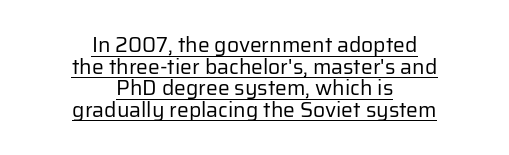
The image shows 21 px text type, upright; set centered, tight line spacing (1.03x), normal letter spacing, underlined.
